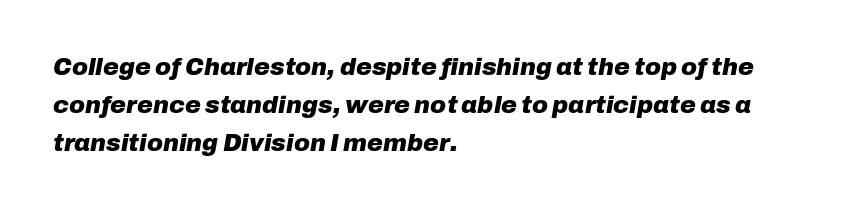
{"italic": "yes", "lean": "right", "slant_degrees": 10, "bold": "yes", "underline": "no", "align": "left", "line_spacing": "normal", "line_spacing_ratio": 1.59, "letter_spacing": "normal", "letter_spacing_em": 0.0, "glyph_px": 24}
